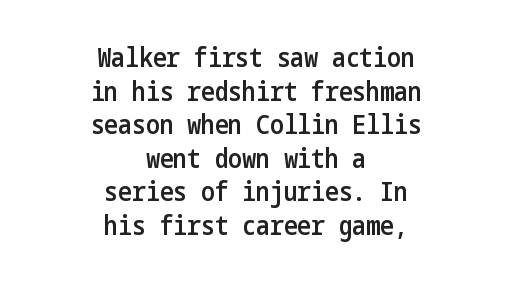
Each line is balanced around a shared central axis. This sample uses plain, unmodified letter spacing. Decoration check: the copy has no underline. This sample keeps an unexceptional amount of space between lines. Compared with an ordinary text face, these strokes are moderately heavier — a semibold.
